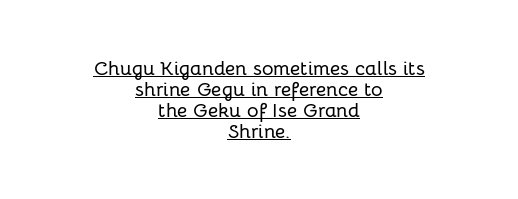
Q: Is the text italic (slanted)? A: No, it is upright.
Q: Is the text underlined? A: Yes.
Q: How is the paragraph aligned? A: Centered.
Q: Is the spacing between letters normal or unusually wide? A: Normal.
Q: Is the spacing between lines tight, normal or loose? A: Tight.
